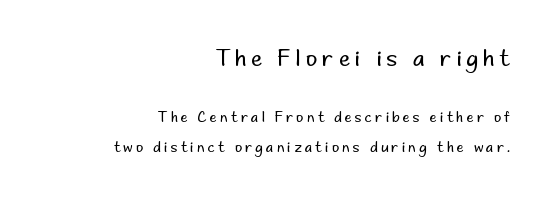
{"italic": "no", "bold": "no", "underline": "no", "align": "right", "line_spacing": "loose", "line_spacing_ratio": 2.12, "letter_spacing": "wide", "letter_spacing_em": 0.23, "larger_block": "first", "size_ratio": 1.57, "glyph_px": 22}
